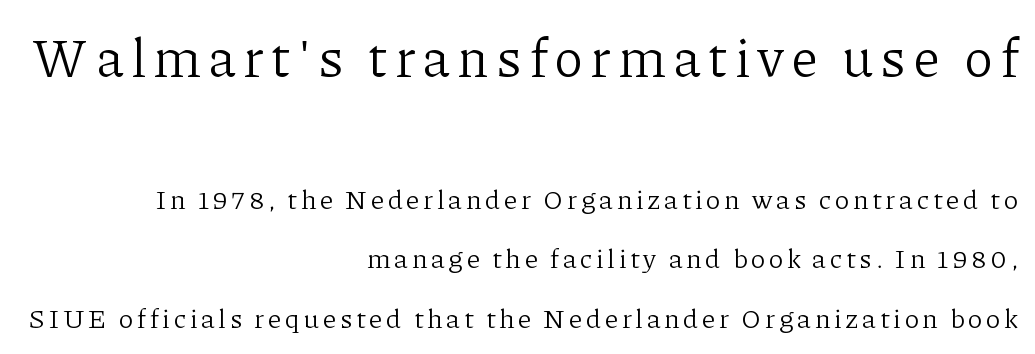
The characters are drawn with everyday or finer stroke widths. Quick note: not italic, upright. Size hierarchy here favors the leading block over the trailing one. A student would call this right alignment; a typographer would say flush right, rag left. The designer went with a serif here, giving each stem small feet. What's the leading like? Stretched, with rows far apart.
